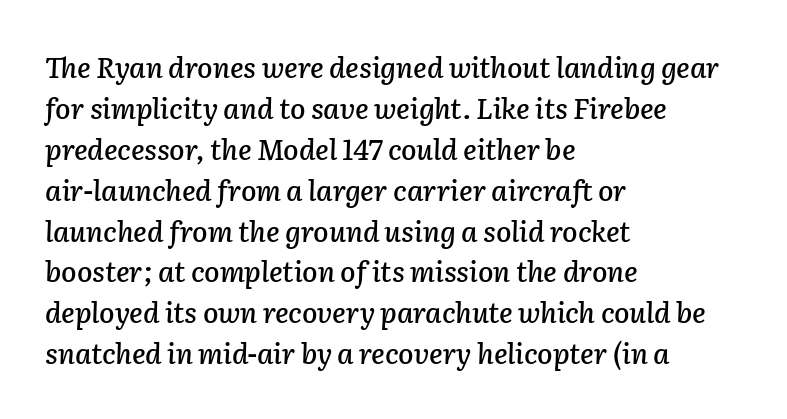
Q: Is the text italic (slanted)? A: Yes, it leans right by about 2 degrees.
Q: Is the text underlined? A: No.
Q: How is the paragraph aligned? A: Left-aligned.
Q: Is the spacing between letters normal or unusually wide? A: Normal.
Q: Is the spacing between lines tight, normal or loose? A: Normal.
Q: Width (condensed, normal, or wide)? A: Normal.
Q: Stroke contrast? A: Low.
Q: x-height? A: Medium.
Q: Monospaced? A: No.
